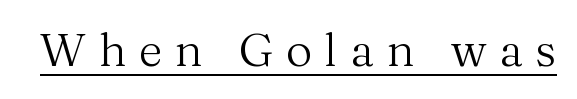
Q: Is the text bold? A: No.
Q: Is the text italic (slanted)? A: No, it is upright.
Q: Is the typeface a serif or a sans-serif typeface? A: Serif.
Q: Is the text underlined? A: Yes.
Q: Is the spacing between letters normal or unusually wide? A: Unusually wide.
Q: Width (condensed, normal, or wide)? A: Normal.
Q: Stroke contrast? A: Medium.
Q: x-height? A: Medium.
Q: Monospaced? A: No.
